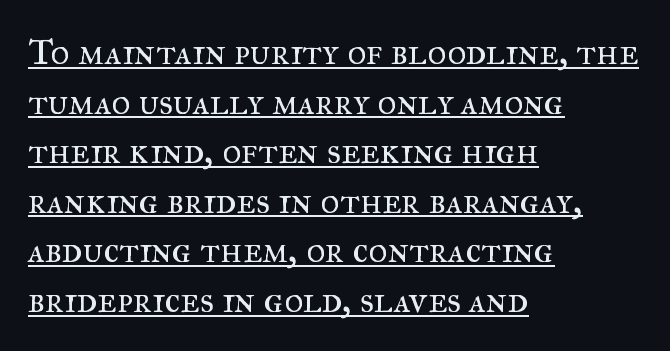
The image shows 37 px regular-weight serif type, upright; set left-aligned, normal line spacing (1.34x), normal letter spacing, underlined; medium stroke contrast and a small x-height.
